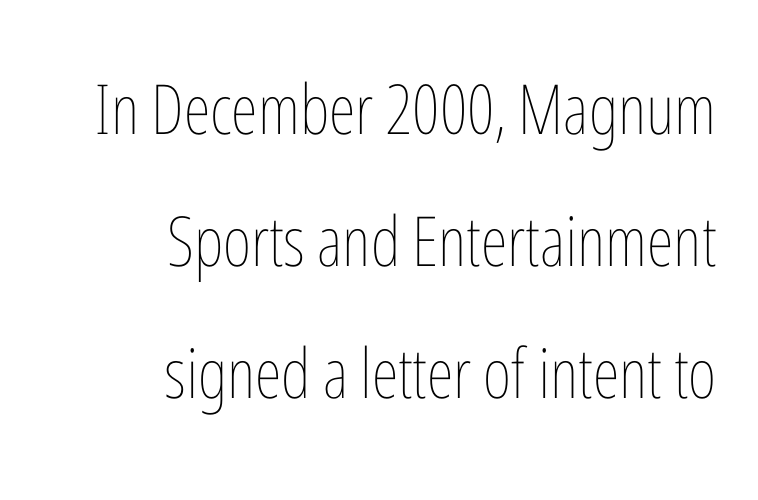
The vertical gap from one line to the next is large. Weight: not bold — regular or lighter. Looks like regular typesetting: each glyph gets only the width it needs. This rendering leaves character spacing at its baseline value. The gap between lines stays unmarked.
